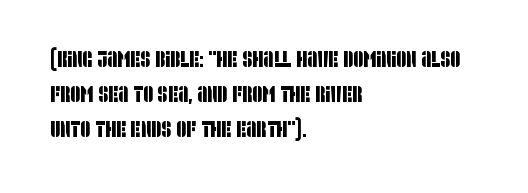
Check under the words: just untouched page. The rendering keeps characters at their native spacing. Successive baselines arrive at the customary interval. The typesetter chose a ragged-right arrangement here.
